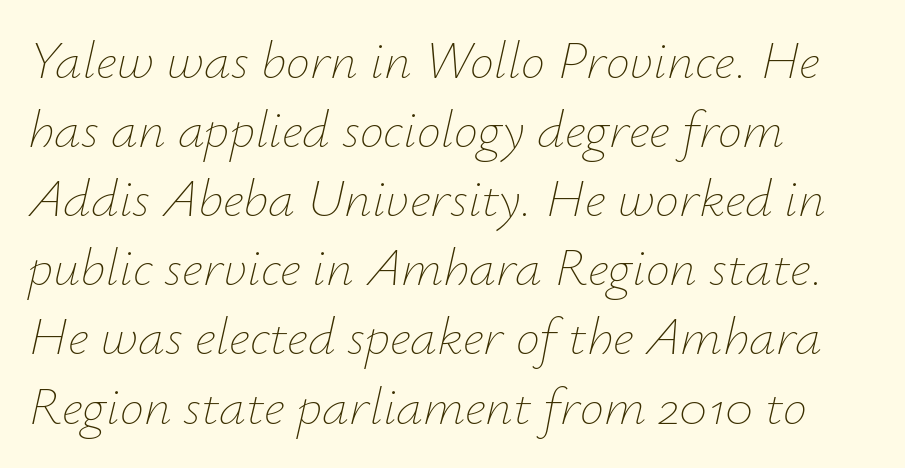
Q: Is the text bold? A: No.
Q: Is the text italic (slanted)? A: Yes, it leans right by about 12 degrees.
Q: Is the text underlined? A: No.
Q: How is the paragraph aligned? A: Left-aligned.
Q: Is the spacing between letters normal or unusually wide? A: Normal.
Q: Is the spacing between lines tight, normal or loose? A: Normal.
Q: Width (condensed, normal, or wide)? A: Normal.
Q: Stroke contrast? A: Low.
Q: x-height? A: Small.
Q: Monospaced? A: No.
